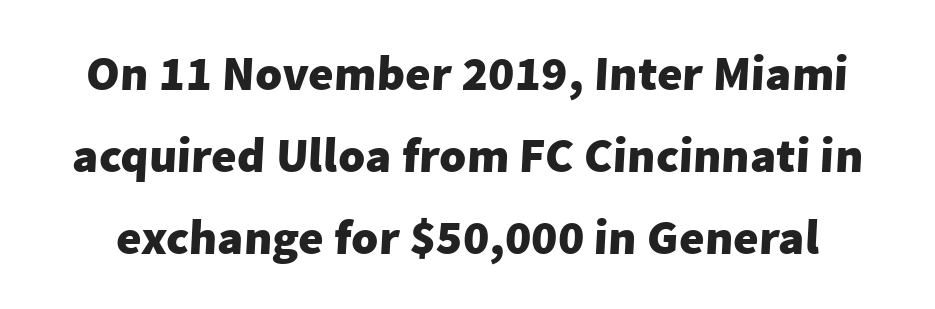
Tracking here is standard; glyphs follow each other at the usual distance. Type style note: lacks serifs. Normally led — the rows are evenly, conventionally spaced. On the weight axis this lands at bold, roughly 700.
